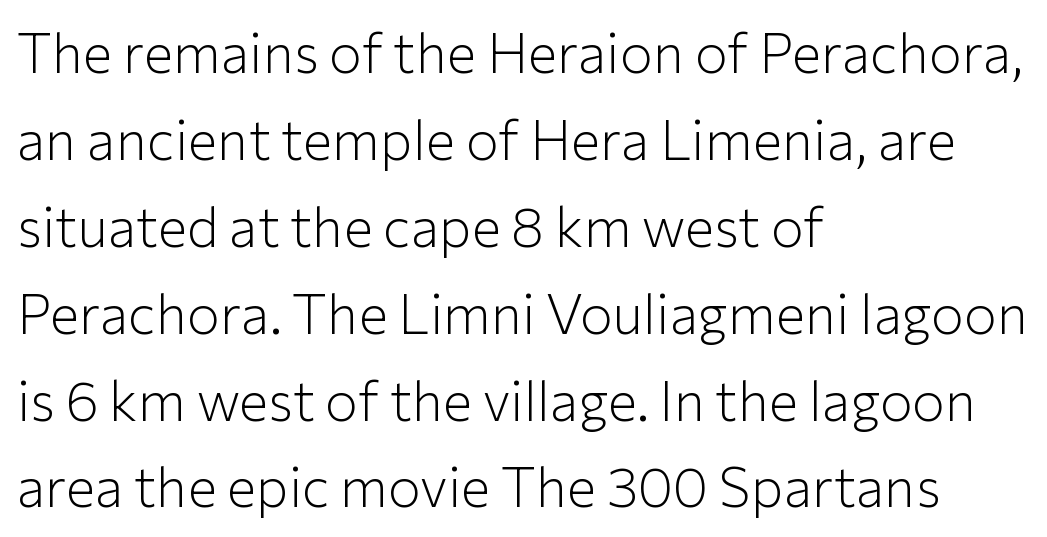
The image shows 55 px light sans-serif type, upright; set left-aligned, normal line spacing (1.58x), normal letter spacing, not underlined; low stroke contrast and a medium x-height.
